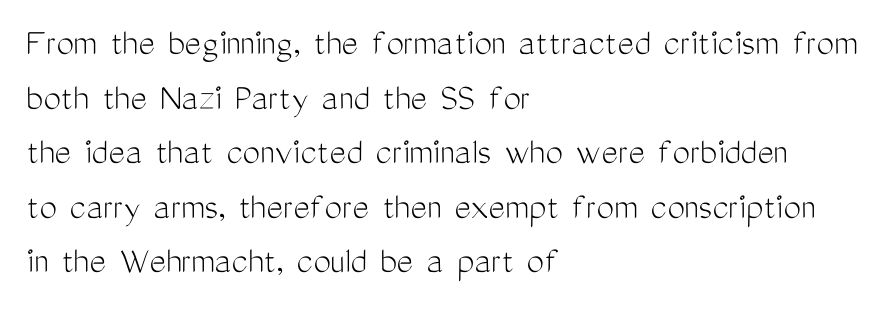
{"serif": "no", "italic": "no", "bold": "no", "weight": "light", "width": "condensed", "stroke_contrast": "medium", "x_height": "medium", "monospaced": "no", "underline": "no", "align": "left", "line_spacing": "normal", "line_spacing_ratio": 1.4, "letter_spacing": "normal", "letter_spacing_em": 0.0, "glyph_px": 39}
